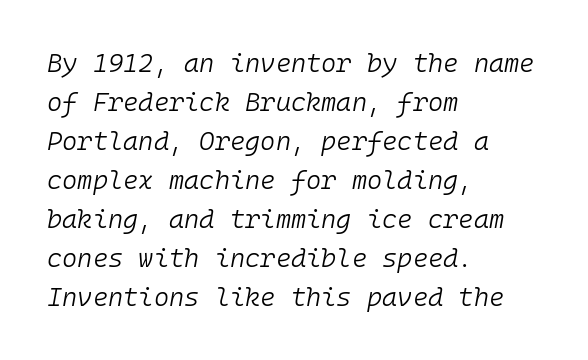
The image shows 26 px text type, italic (leaning right); set left-aligned, normal line spacing (1.5x), normal letter spacing, not underlined.
